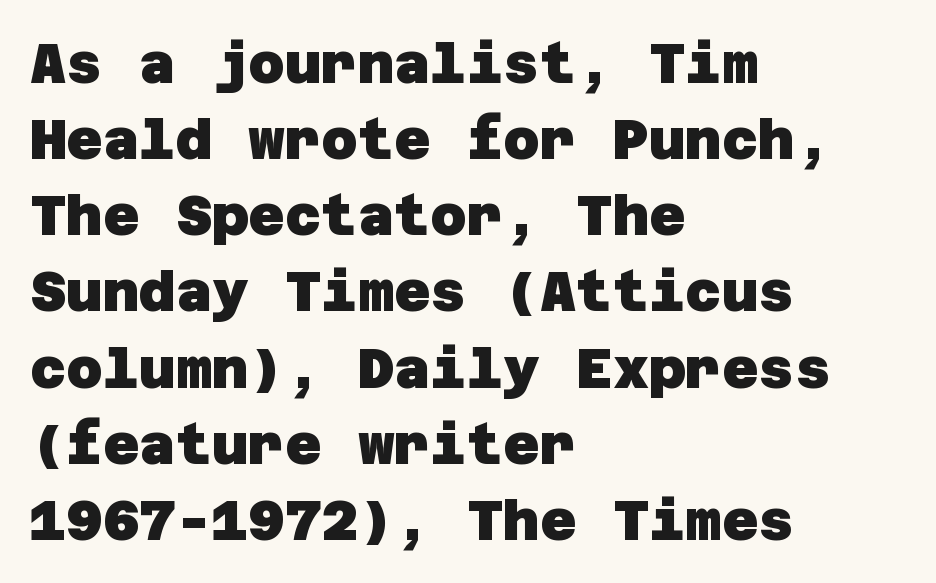
Short note: letters normally spaced. Is the block centered? No — it sits flush against the left margin. Underlining? Definitely not there. Unlike a traditional serif, this face leaves its strokes unadorned.
